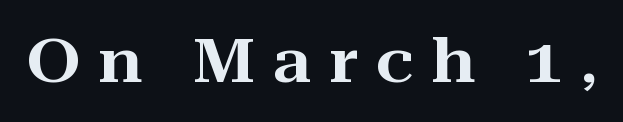
Only glyphs here, with clear space below each row. This is roman type, the default non-slanted kind. The face used here is proportionally spaced, like ordinary book or web type. Loose tracking; the words dissolve into strings of separated letters. Regarding serifs, this sample has them.
